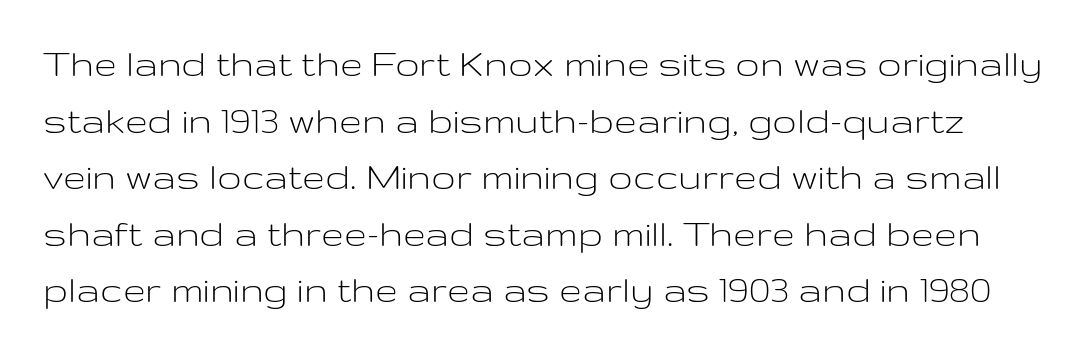
{"serif": "no", "italic": "no", "bold": "no", "weight": "light", "width": "wide", "stroke_contrast": "low", "x_height": "medium", "monospaced": "no", "underline": "no", "line_spacing": "normal", "line_spacing_ratio": 1.38, "letter_spacing": "normal", "letter_spacing_em": 0.0, "glyph_px": 41}
